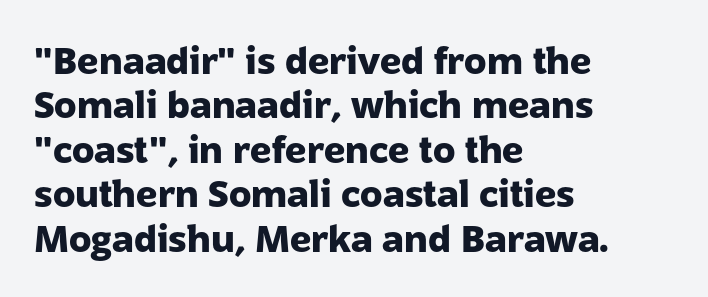
The image shows 37 px heavy sans-serif type, upright; set left-aligned, line spacing 1.2x, normal letter spacing, not underlined; low stroke contrast and a medium x-height.
